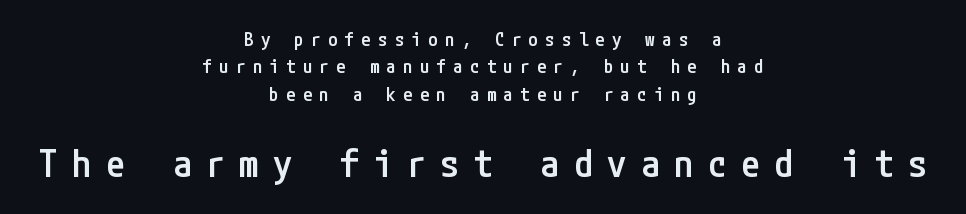
The image shows 38 px semibold, condensed sans-serif type, upright; set centered, normal line spacing (1.44x), unusually wide letter spacing (+0.38 em), not underlined; the second (bottom) block is 2.0x larger; low stroke contrast and a medium x-height.
